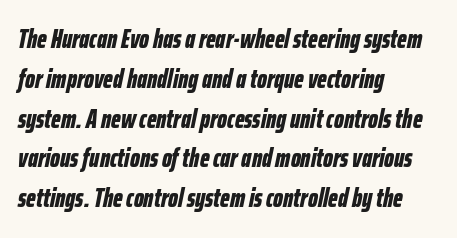
The image shows 26 px bold type, italic (leaning right); set left-aligned, normal line spacing (1.53x), normal letter spacing, not underlined.
